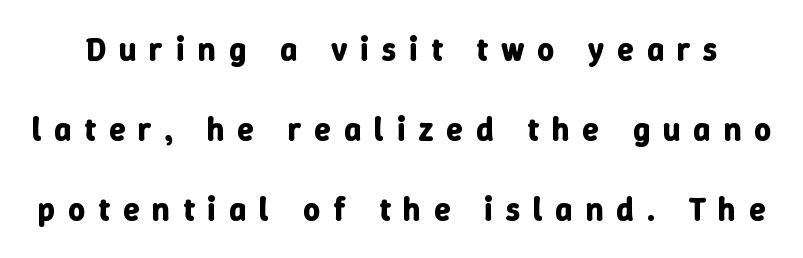
Q: Is the text bold? A: Yes.
Q: Is the text italic (slanted)? A: No, it is upright.
Q: Is the text underlined? A: No.
Q: Is the spacing between letters normal or unusually wide? A: Unusually wide.
Q: Is the spacing between lines tight, normal or loose? A: Loose.
Q: Width (condensed, normal, or wide)? A: Normal.
Q: Stroke contrast? A: Low.
Q: x-height? A: Medium.
Q: Monospaced? A: No.
